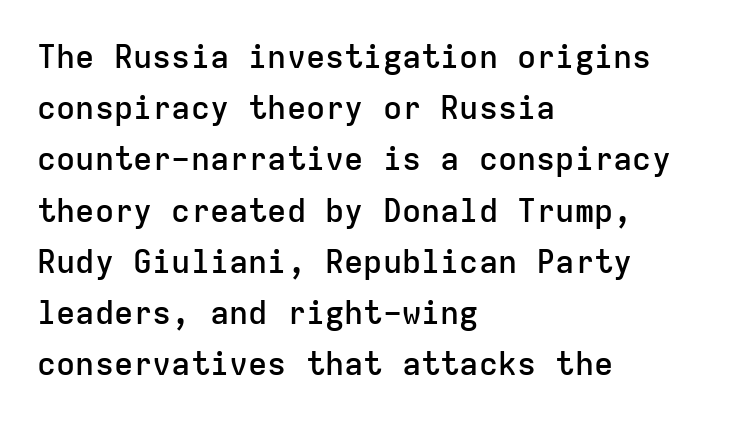
{"serif": "no", "italic": "no", "bold": "semi", "weight": "semibold", "width": "normal", "stroke_contrast": "low", "x_height": "medium", "monospaced": "yes", "underline": "no", "align": "left", "line_spacing": "normal", "line_spacing_ratio": 1.6, "letter_spacing": "normal", "letter_spacing_em": 0.0, "glyph_px": 32}
